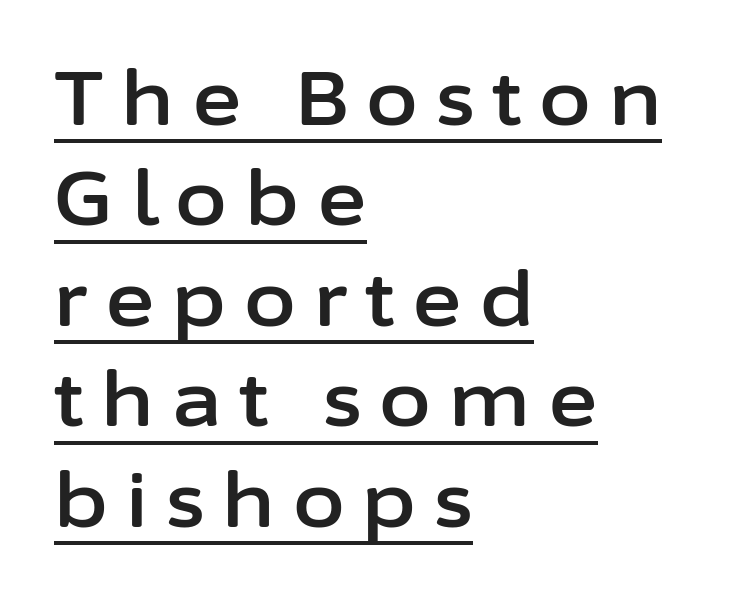
Q: Is the text italic (slanted)? A: No, it is upright.
Q: Is the typeface a serif or a sans-serif typeface? A: Sans-serif.
Q: Is the text underlined? A: Yes.
Q: How is the paragraph aligned? A: Left-aligned.
Q: Is the spacing between letters normal or unusually wide? A: Unusually wide.
Q: Is the spacing between lines tight, normal or loose? A: Normal.
Q: Width (condensed, normal, or wide)? A: Normal.
Q: Stroke contrast? A: Low.
Q: x-height? A: Medium.
Q: Monospaced? A: No.
